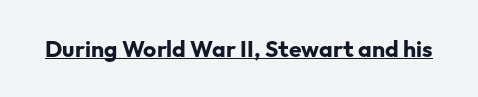
Q: Is the text bold? A: Yes.
Q: Is the text italic (slanted)? A: No, it is upright.
Q: Is the text underlined? A: Yes.
Q: Is the spacing between letters normal or unusually wide? A: Normal.
